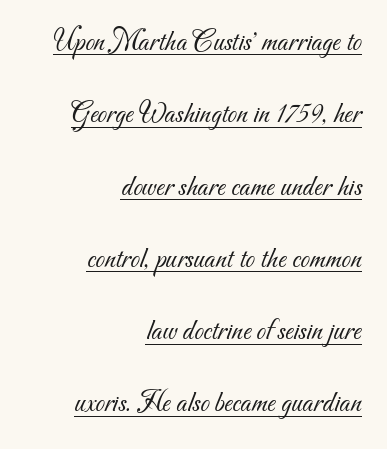
Q: Is the text bold? A: No.
Q: Is the typeface a serif or a sans-serif typeface? A: Sans-serif.
Q: Is the text underlined? A: Yes.
Q: How is the paragraph aligned? A: Right-aligned.
Q: Is the spacing between letters normal or unusually wide? A: Normal.
Q: Is the spacing between lines tight, normal or loose? A: Loose.
Q: Width (condensed, normal, or wide)? A: Normal.
Q: Stroke contrast? A: Medium.
Q: x-height? A: Small.
Q: Monospaced? A: No.
